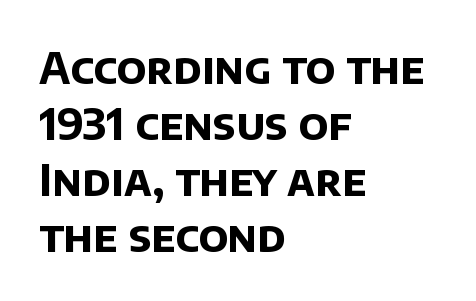
Q: Is the text bold? A: Yes.
Q: Is the typeface a serif or a sans-serif typeface? A: Sans-serif.
Q: Is the text underlined? A: No.
Q: How is the paragraph aligned? A: Left-aligned.
Q: Is the spacing between letters normal or unusually wide? A: Normal.
Q: Is the spacing between lines tight, normal or loose? A: Normal.
Q: Width (condensed, normal, or wide)? A: Normal.
Q: Stroke contrast? A: Low.
Q: x-height? A: Large.
Q: Monospaced? A: No.
